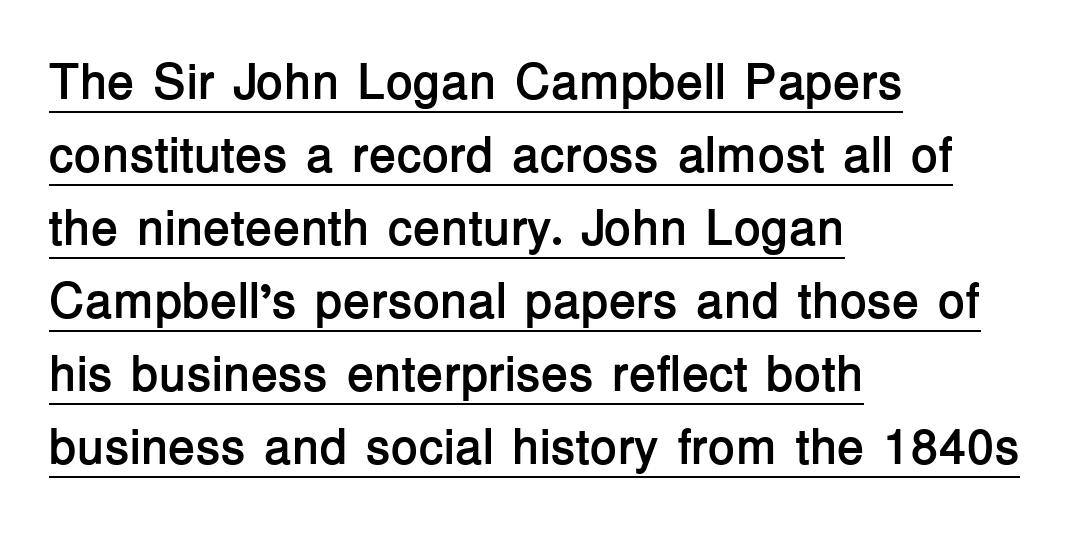
Q: Is the text bold? A: Yes.
Q: Is the text italic (slanted)? A: No, it is upright.
Q: Is the typeface a serif or a sans-serif typeface? A: Sans-serif.
Q: Is the text underlined? A: Yes.
Q: How is the paragraph aligned? A: Left-aligned.
Q: Is the spacing between letters normal or unusually wide? A: Normal.
Q: Is the spacing between lines tight, normal or loose? A: Normal.
Q: Width (condensed, normal, or wide)? A: Normal.
Q: Stroke contrast? A: Low.
Q: x-height? A: Medium.
Q: Monospaced? A: No.
